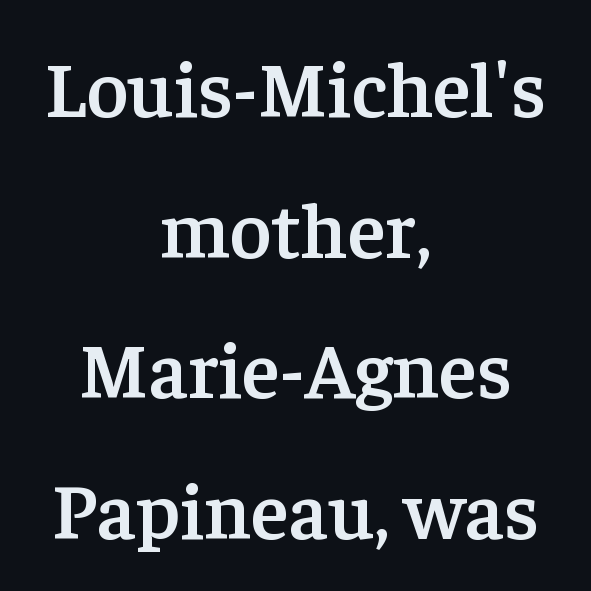
{"serif": "yes", "italic": "no", "bold": "semi", "weight": "semibold", "width": "normal", "stroke_contrast": "low", "x_height": "medium", "monospaced": "no", "underline": "no", "align": "center", "line_spacing_ratio": 1.78, "letter_spacing": "normal", "letter_spacing_em": 0.0, "glyph_px": 79}
